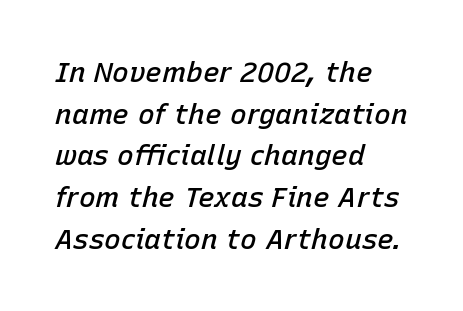
The image shows 28 px semibold type, italic (leaning right); set left-aligned, normal line spacing (1.49x), normal letter spacing, not underlined; low stroke contrast and a medium x-height.
